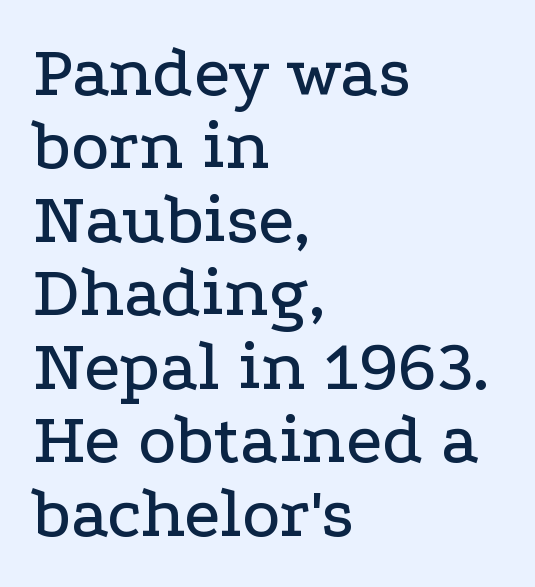
Q: Is the text italic (slanted)? A: No, it is upright.
Q: Is the typeface a serif or a sans-serif typeface? A: Serif.
Q: Is the text underlined? A: No.
Q: How is the paragraph aligned? A: Left-aligned.
Q: Is the spacing between letters normal or unusually wide? A: Normal.
Q: Is the spacing between lines tight, normal or loose? A: Tight.
Q: Width (condensed, normal, or wide)? A: Wide.
Q: Stroke contrast? A: Low.
Q: x-height? A: Medium.
Q: Monospaced? A: No.
